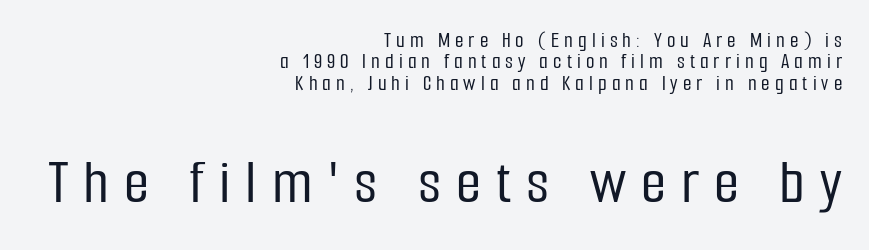
The image shows 65 px condensed sans-serif type, upright; set right-aligned, tight line spacing (0.97x), unusually wide letter spacing (+0.23 em), not underlined; the second (bottom) block is 2.95x larger; low stroke contrast and a medium x-height.
